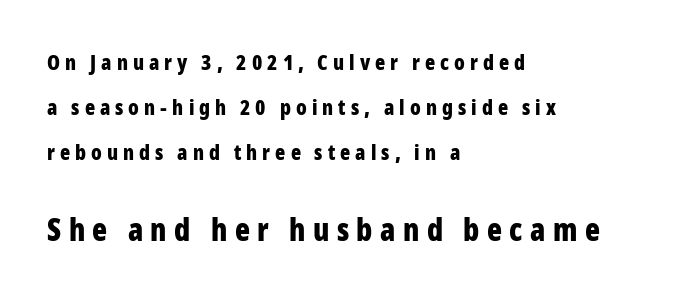
The image shows 31 px bold, condensed sans-serif type, upright; set left-aligned, loose line spacing (2.15x), unusually wide letter spacing (+0.24 em), not underlined; the second (bottom) block is 1.48x larger; low stroke contrast and a medium x-height.
